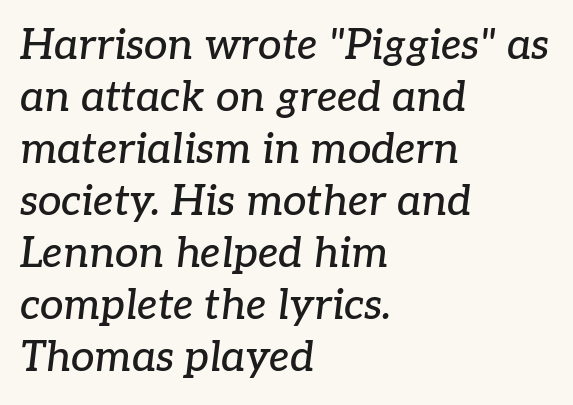
Q: Is the text italic (slanted)? A: Yes, it leans right by about 7 degrees.
Q: Is the typeface a serif or a sans-serif typeface? A: Serif.
Q: Is the text underlined? A: No.
Q: How is the paragraph aligned? A: Left-aligned.
Q: Is the spacing between letters normal or unusually wide? A: Normal.
Q: Width (condensed, normal, or wide)? A: Normal.
Q: Stroke contrast? A: Low.
Q: x-height? A: Medium.
Q: Monospaced? A: No.
